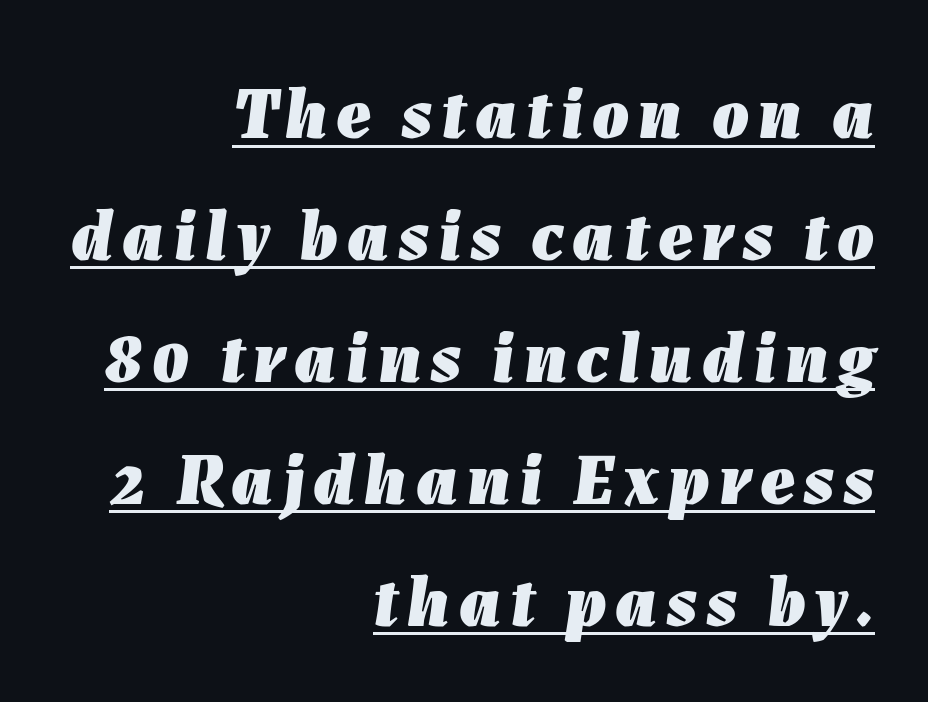
The image shows 73 px heavy type, italic (leaning right); set right-aligned, normal line spacing (1.67x), underlined; low stroke contrast and a medium x-height.
